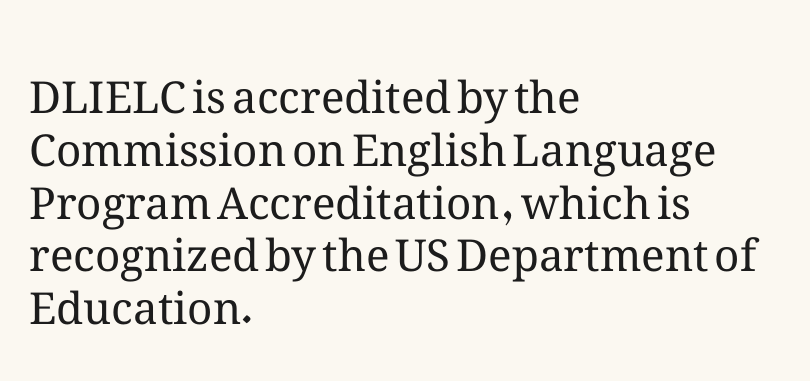
Words appear dense and cohesive because spacing is normal. The rag falls on the right side of this text block. No extra ink here — the face is not bold. The lettering stays uniformly vertical, giving the passage a roman look. Underline: absent.
